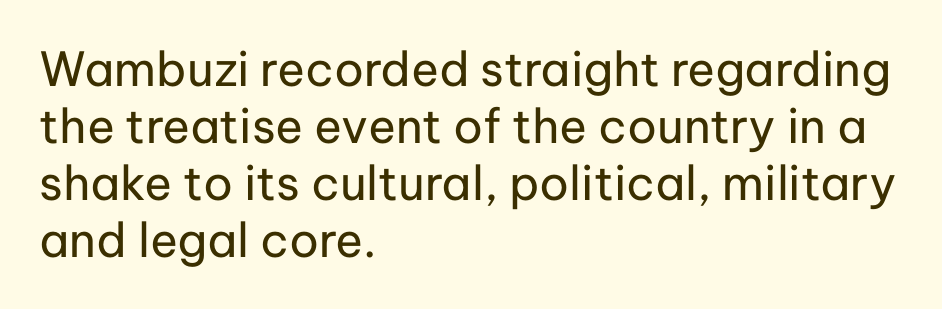
The type family on display is of the sans-serif kind. You could call the tracking neutral — neither tight nor loose. Upright lettering throughout. These lines are rendered in a variable-pitch font.
